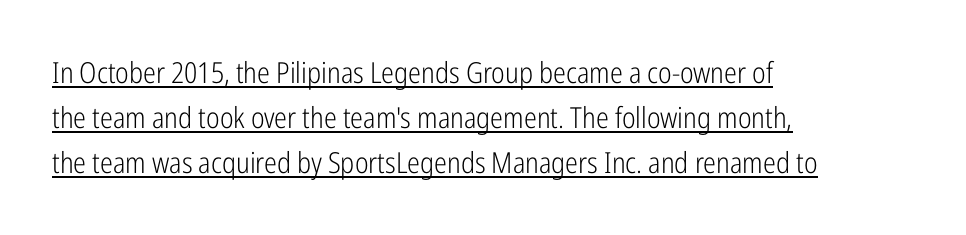
{"serif": "no", "italic": "no", "bold": "no", "weight": "light", "width": "condensed", "stroke_contrast": "low", "x_height": "medium", "monospaced": "no", "underline": "yes", "align": "left", "line_spacing": "normal", "line_spacing_ratio": 1.56, "letter_spacing": "normal", "letter_spacing_em": 0.0, "glyph_px": 29}
